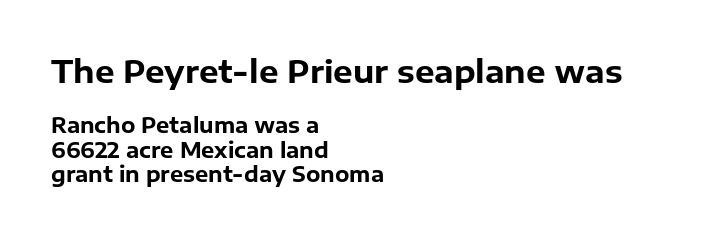
Q: Is the text bold? A: Yes.
Q: Is the text italic (slanted)? A: No, it is upright.
Q: Is the typeface a serif or a sans-serif typeface? A: Sans-serif.
Q: Is the text underlined? A: No.
Q: How is the paragraph aligned? A: Left-aligned.
Q: Is the spacing between letters normal or unusually wide? A: Normal.
Q: Is the spacing between lines tight, normal or loose? A: Tight.
Q: Which block of text is set in a larger size, the first (top) or the second (bottom)? A: The first (top) one.
Q: Width (condensed, normal, or wide)? A: Normal.
Q: Stroke contrast? A: Low.
Q: x-height? A: Medium.
Q: Monospaced? A: No.
